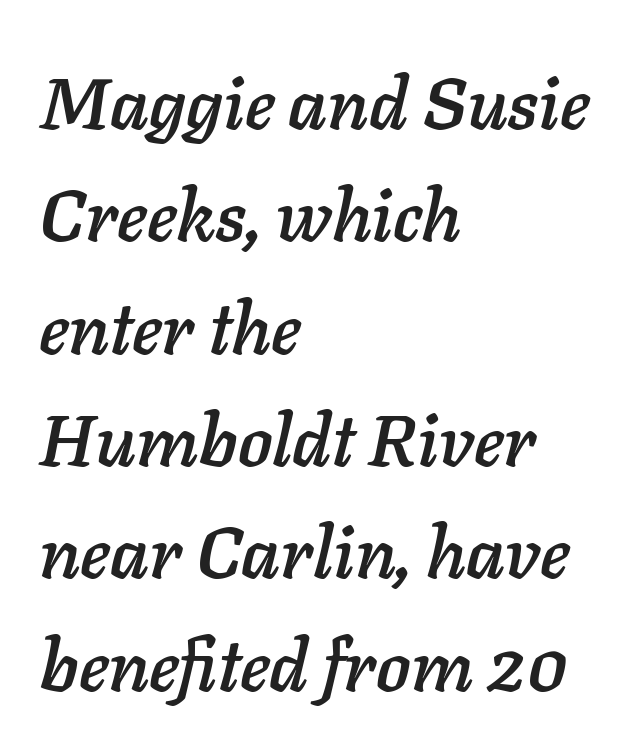
{"italic": "yes", "lean": "right", "slant_degrees": 11, "width": "normal", "stroke_contrast": "low", "x_height": "medium", "monospaced": "no", "underline": "no", "align": "left", "line_spacing": "normal", "line_spacing_ratio": 1.56, "letter_spacing": "normal", "letter_spacing_em": 0.0, "glyph_px": 72}
